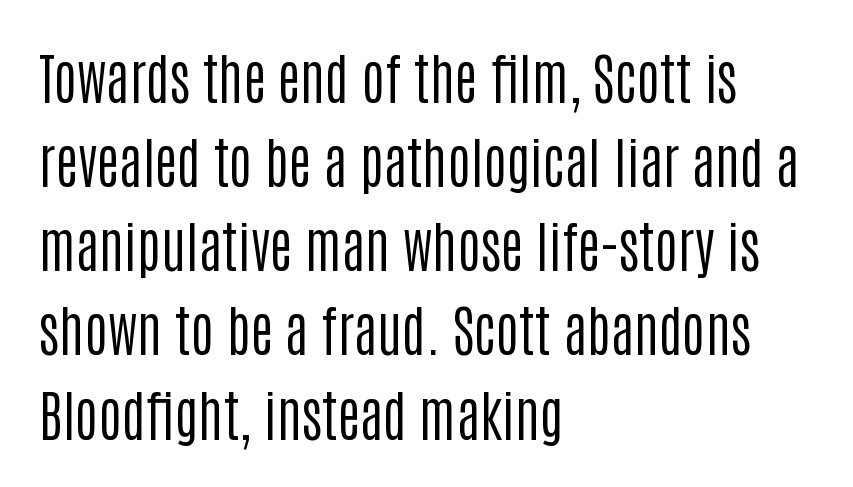
Q: Is the text bold? A: No.
Q: Is the text italic (slanted)? A: No, it is upright.
Q: Is the typeface a serif or a sans-serif typeface? A: Sans-serif.
Q: Is the text underlined? A: No.
Q: How is the paragraph aligned? A: Left-aligned.
Q: Is the spacing between letters normal or unusually wide? A: Normal.
Q: Is the spacing between lines tight, normal or loose? A: Normal.
Q: Width (condensed, normal, or wide)? A: Condensed.
Q: Stroke contrast? A: Low.
Q: x-height? A: Large.
Q: Monospaced? A: No.
